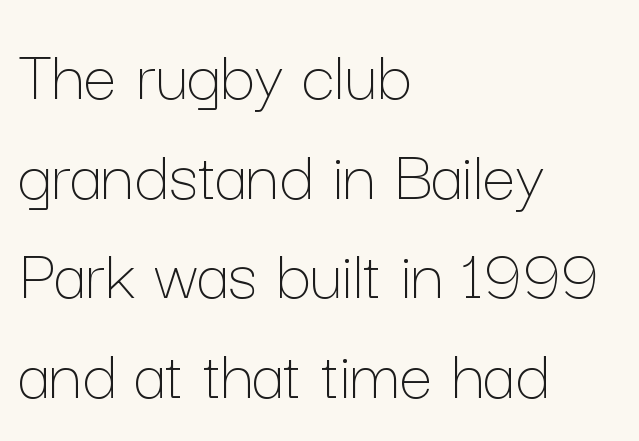
{"italic": "no", "bold": "no", "weight": "thin", "width": "normal", "stroke_contrast": "low", "x_height": "medium", "monospaced": "no", "underline": "no", "align": "left", "line_spacing": "normal", "line_spacing_ratio": 1.33, "letter_spacing": "normal", "letter_spacing_em": 0.0, "glyph_px": 75}
